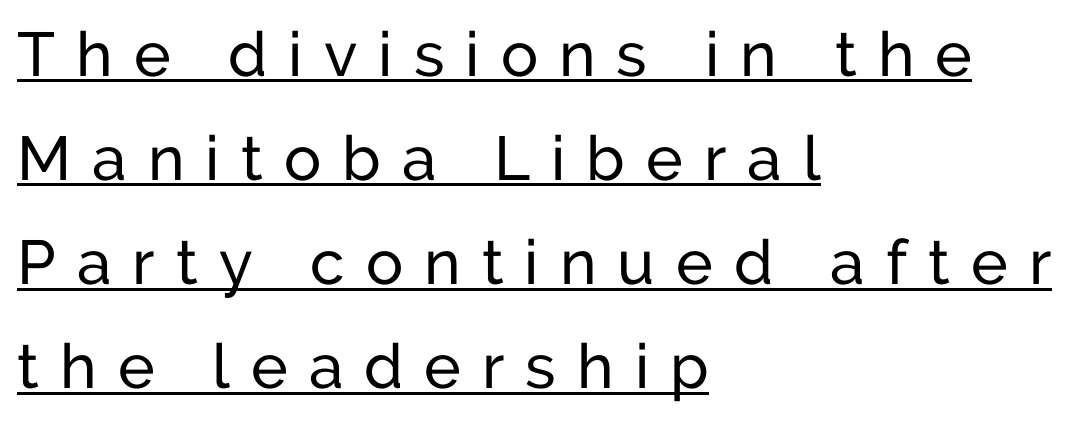
Q: Is the text italic (slanted)? A: No, it is upright.
Q: Is the typeface a serif or a sans-serif typeface? A: Sans-serif.
Q: Is the text underlined? A: Yes.
Q: How is the paragraph aligned? A: Left-aligned.
Q: Is the spacing between letters normal or unusually wide? A: Unusually wide.
Q: Is the spacing between lines tight, normal or loose? A: Normal.
Q: Width (condensed, normal, or wide)? A: Normal.
Q: Stroke contrast? A: Low.
Q: x-height? A: Medium.
Q: Monospaced? A: No.
